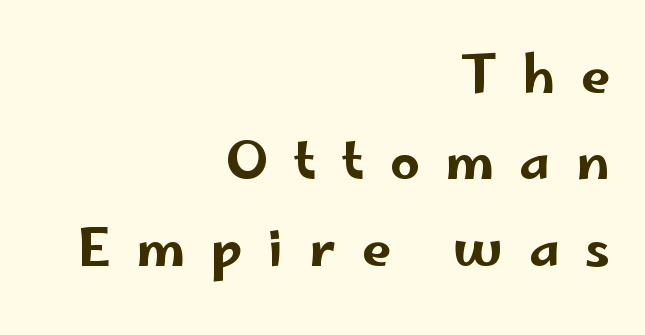
The image shows 52 px wide sans-serif type, upright; set right-aligned, normal line spacing (1.66x), unusually wide letter spacing (+0.49 em), not underlined; low stroke contrast and a small x-height.
